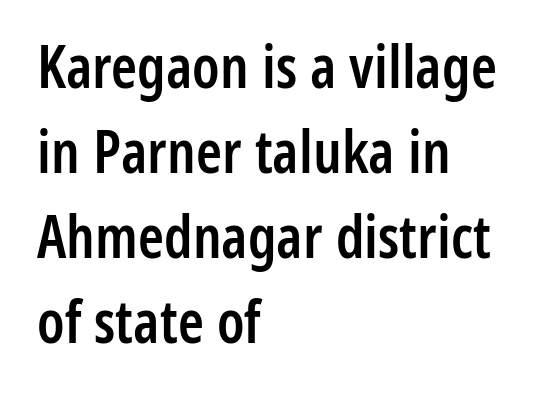
{"serif": "no", "italic": "no", "bold": "semi", "weight": "semibold", "width": "condensed", "stroke_contrast": "low", "x_height": "medium", "monospaced": "no", "underline": "no", "align": "left", "line_spacing": "normal", "line_spacing_ratio": 1.44, "letter_spacing": "normal", "letter_spacing_em": 0.0, "glyph_px": 59}
